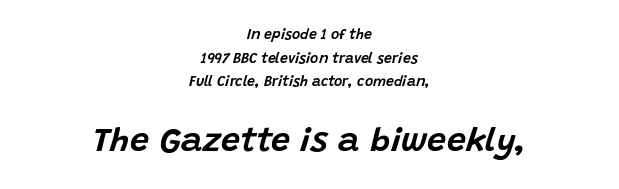
{"italic": "yes", "lean": "right", "slant_degrees": 15, "width": "normal", "stroke_contrast": "low", "x_height": "large", "monospaced": "no", "underline": "no", "align": "center", "line_spacing": "normal", "line_spacing_ratio": 1.68, "letter_spacing": "normal", "letter_spacing_em": 0.0, "larger_block": "second", "size_ratio": 2.43, "glyph_px": 34}
